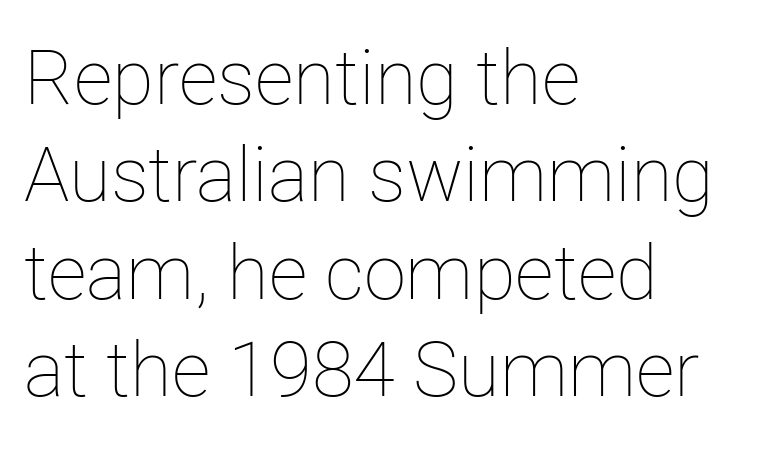
Q: Is the text bold? A: No.
Q: Is the text italic (slanted)? A: No, it is upright.
Q: Is the text underlined? A: No.
Q: How is the paragraph aligned? A: Left-aligned.
Q: Is the spacing between letters normal or unusually wide? A: Normal.
Q: Is the spacing between lines tight, normal or loose? A: Normal.
Q: Width (condensed, normal, or wide)? A: Normal.
Q: Stroke contrast? A: Low.
Q: x-height? A: Medium.
Q: Monospaced? A: No.
